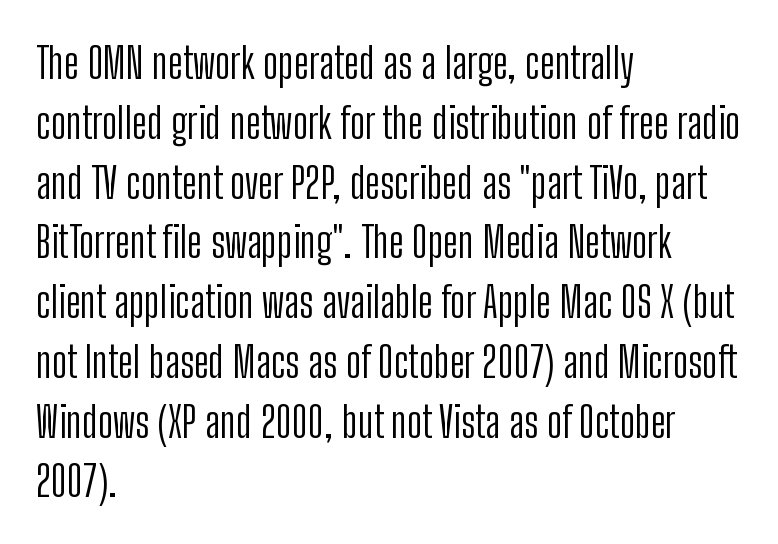
Posture: straight, roman, zero tilt. You could not count columns in this text — the font is proportionally spaced. The rendering uses a moderate line-height, typical for paragraphs. The zone under the glyphs is completely vacant. Does extra space separate the letters? No, they use regular spacing.
